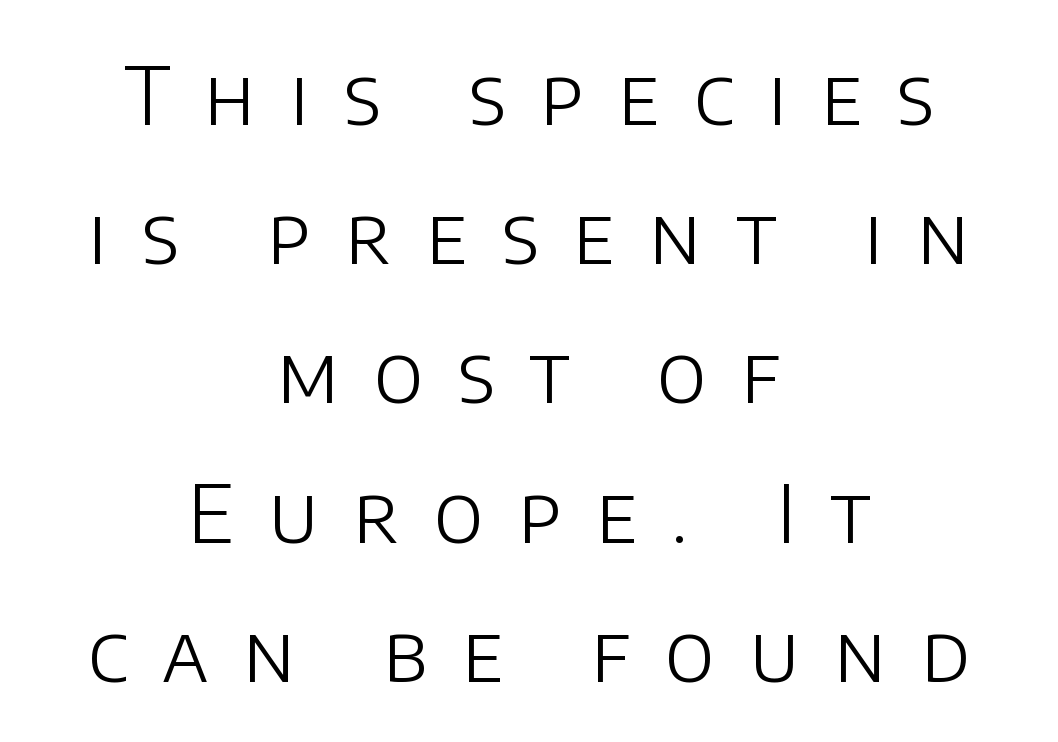
The passage shown is typed in a proportional face where columns would drift. The characters display no serif detailing; their extremities are plain. Descenders hang freely into open space. This is roman type, the default non-slanted kind. What stands out about the letter spacing? Its width — letters are far apart.
